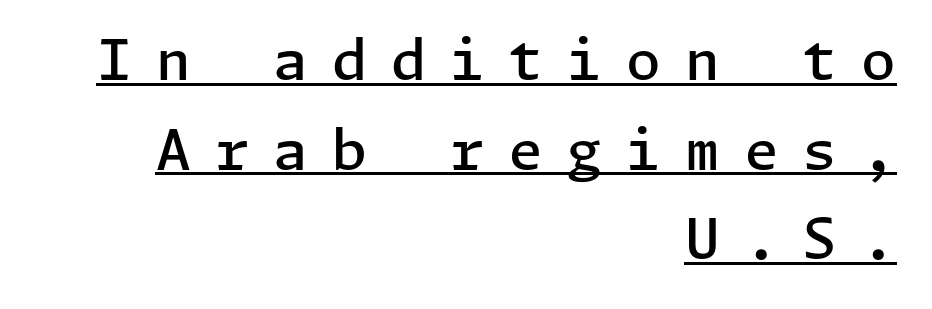
Q: Is the text bold? A: Semi-bold.
Q: Is the text italic (slanted)? A: No, it is upright.
Q: Is the typeface a serif or a sans-serif typeface? A: Sans-serif.
Q: Is the text underlined? A: Yes.
Q: How is the paragraph aligned? A: Right-aligned.
Q: Is the spacing between letters normal or unusually wide? A: Unusually wide.
Q: Is the spacing between lines tight, normal or loose? A: Normal.
Q: Width (condensed, normal, or wide)? A: Normal.
Q: Stroke contrast? A: Low.
Q: x-height? A: Medium.
